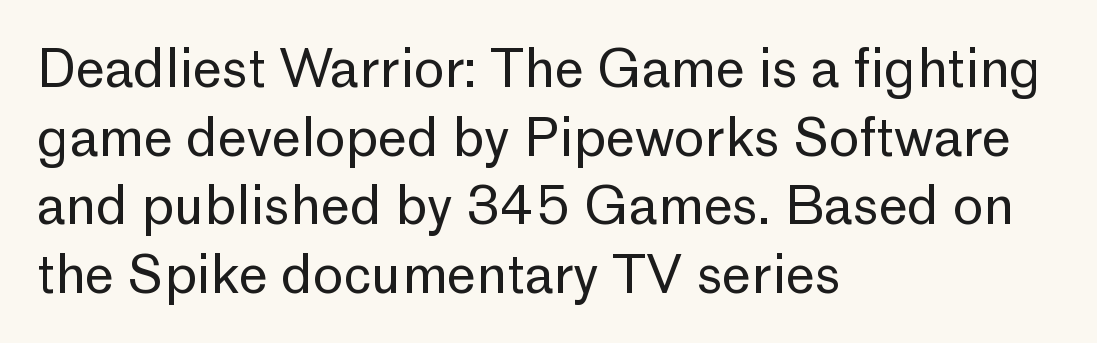
The lettering holds an erect, upright posture throughout. These lines keep a tight, regular rhythm from letter to letter. Lines of text with bare space underneath. Does the copy run flush right? No — it runs flush left. Bold? No — there's no thickening of the strokes. You could not count columns in this text — the font is proportionally spaced.
